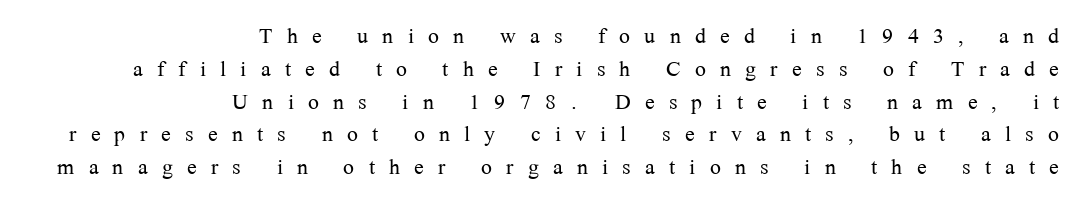
The image shows 29 px light serif type, upright; set right-aligned, tight line spacing (1.13x), unusually wide letter spacing (+0.49 em), not underlined; medium stroke contrast and a medium x-height.
